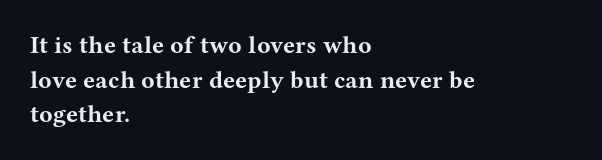
Q: Is the text bold? A: Yes.
Q: Is the text italic (slanted)? A: No, it is upright.
Q: Is the text underlined? A: No.
Q: How is the paragraph aligned? A: Left-aligned.
Q: Is the spacing between letters normal or unusually wide? A: Normal.
Q: Is the spacing between lines tight, normal or loose? A: Normal.
